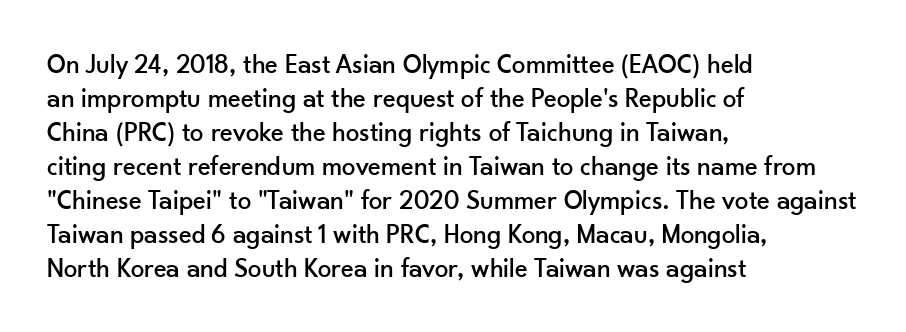
The image shows 27 px text type, upright; set left-aligned, normal line spacing (1.26x), normal letter spacing, not underlined.
